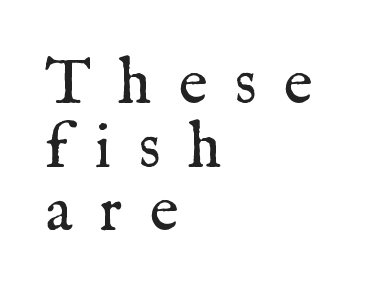
Line spacing here is tight. Is this a heavy cut? Hardly; it is regular or lighter. Character widths vary here, with narrow letters taking less room than wide ones. A roman cut, with each character standing at attention. These lines have a slow, spaced-out rhythm from letter to letter.
